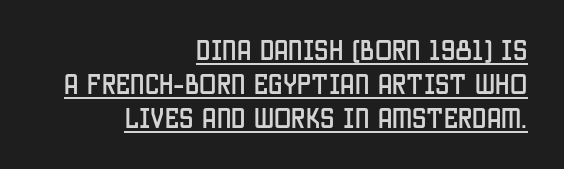
Q: Is the text italic (slanted)? A: No, it is upright.
Q: Is the text underlined? A: Yes.
Q: How is the paragraph aligned? A: Right-aligned.
Q: Is the spacing between letters normal or unusually wide? A: Normal.
Q: Is the spacing between lines tight, normal or loose? A: Normal.
